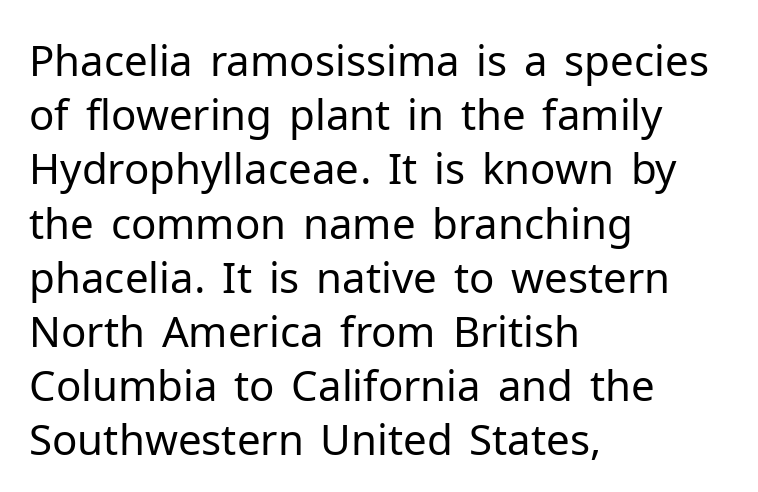
The strokes carry an ordinary text weight at most. Descenders hang freely into open space. Where is the straight margin? On the left. Each letter keeps its own natural width here, so spacing adapts to shape. Is the letter spacing exaggerated? No — it looks like the ordinary default. How would I describe the line gaps? Plain and ordinary.
